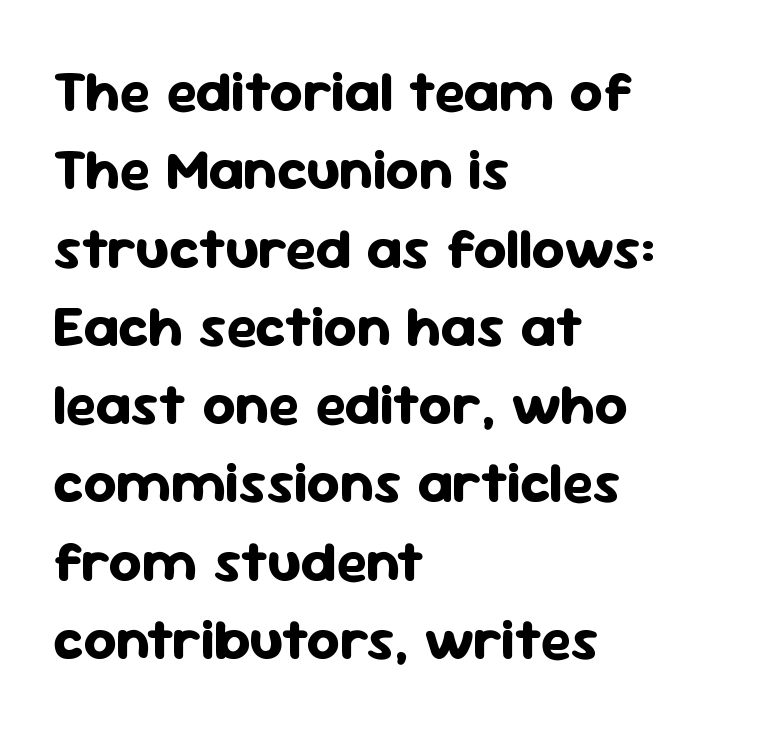
Descenders are the only things crossing below the line. The typesetting leans heavy: a genuine bold. If you drew a line through each stem, it would be perfectly vertical. These lines stack with their left ends in a neat column. You could not count columns in this text — the font is proportionally spaced.
